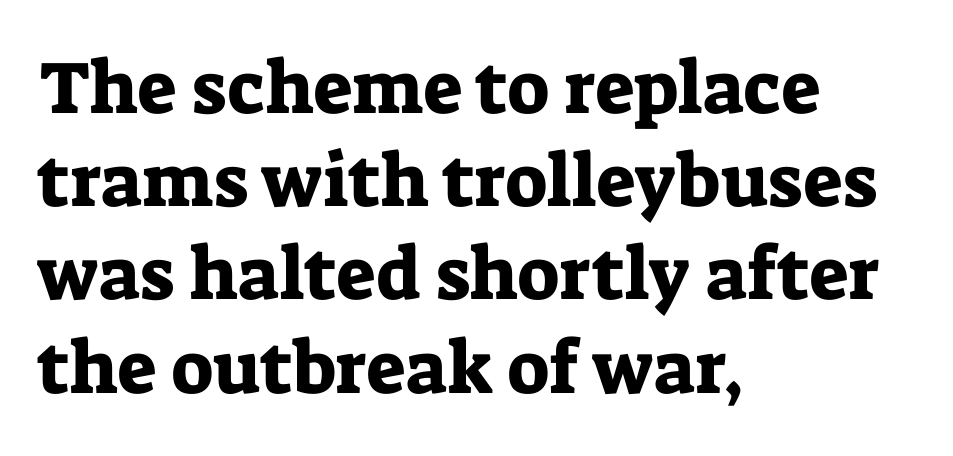
{"serif": "yes", "italic": "no", "width": "normal", "stroke_contrast": "low", "x_height": "medium", "monospaced": "no", "underline": "no", "align": "left", "line_spacing": "normal", "line_spacing_ratio": 1.26, "letter_spacing": "normal", "letter_spacing_em": 0.0, "glyph_px": 74}
